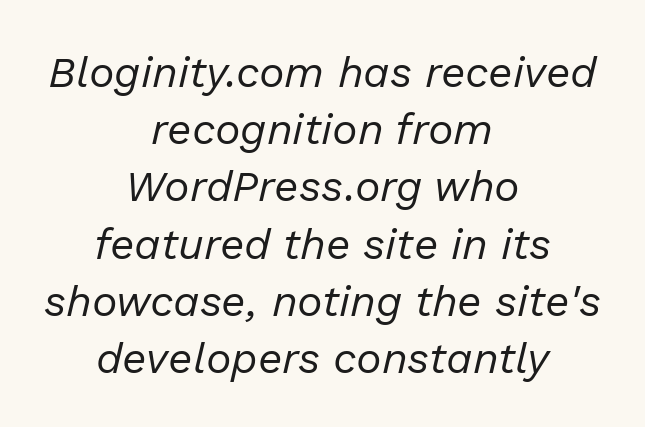
The face used here is proportionally spaced, like ordinary book or web type. The passage shown is not bold in any degree. The passage shown leans; its letterforms are oblique. Regarding leading, the lines here are spaced in the standard way. Spacing between characters is what you'd get straight out of the box.
